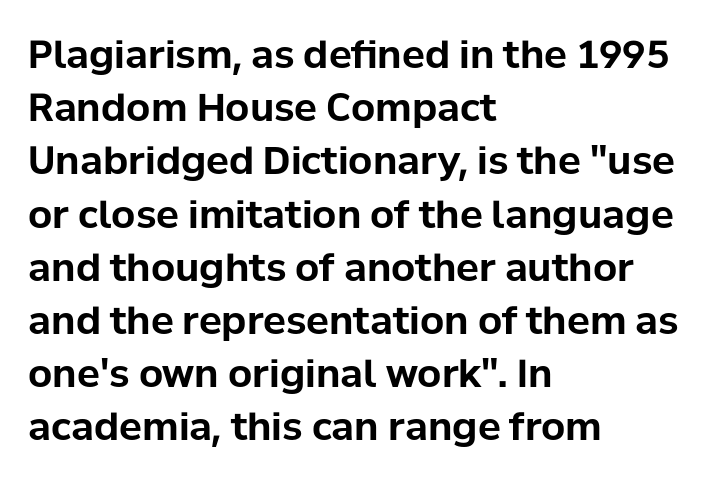
Q: Is the text bold? A: Yes.
Q: Is the text italic (slanted)? A: No, it is upright.
Q: Is the typeface a serif or a sans-serif typeface? A: Sans-serif.
Q: Is the text underlined? A: No.
Q: How is the paragraph aligned? A: Left-aligned.
Q: Is the spacing between letters normal or unusually wide? A: Normal.
Q: Is the spacing between lines tight, normal or loose? A: Normal.
Q: Width (condensed, normal, or wide)? A: Normal.
Q: Stroke contrast? A: Low.
Q: x-height? A: Medium.
Q: Monospaced? A: No.
